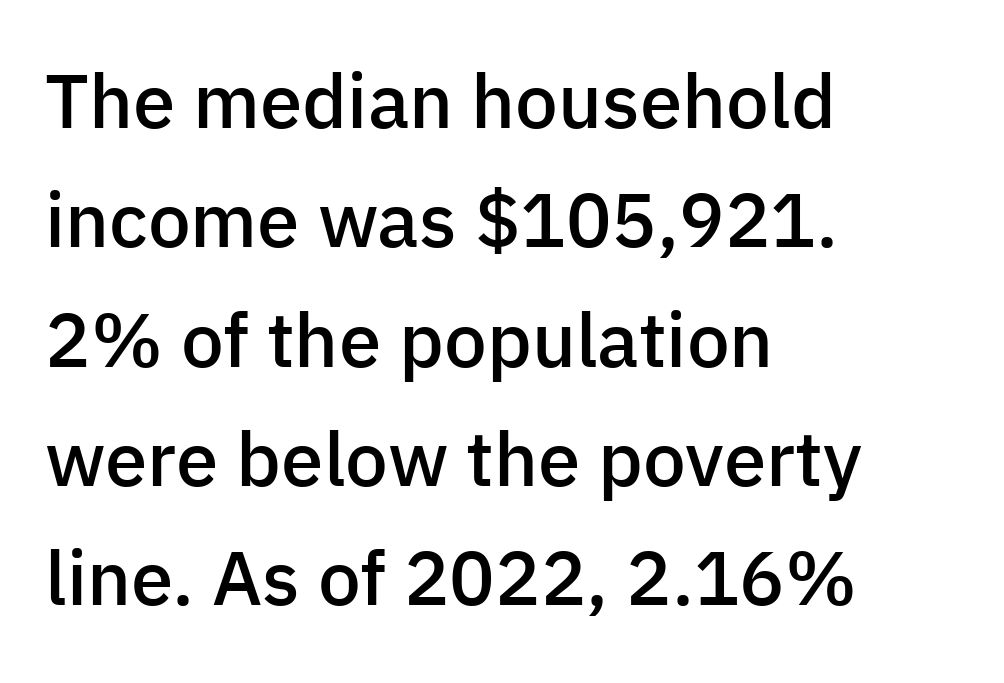
{"serif": "no", "italic": "no", "bold": "semi", "weight": "semibold", "width": "normal", "stroke_contrast": "low", "x_height": "medium", "monospaced": "no", "underline": "no", "align": "left", "line_spacing": "normal", "line_spacing_ratio": 1.57, "letter_spacing": "normal", "letter_spacing_em": 0.0, "glyph_px": 76}
